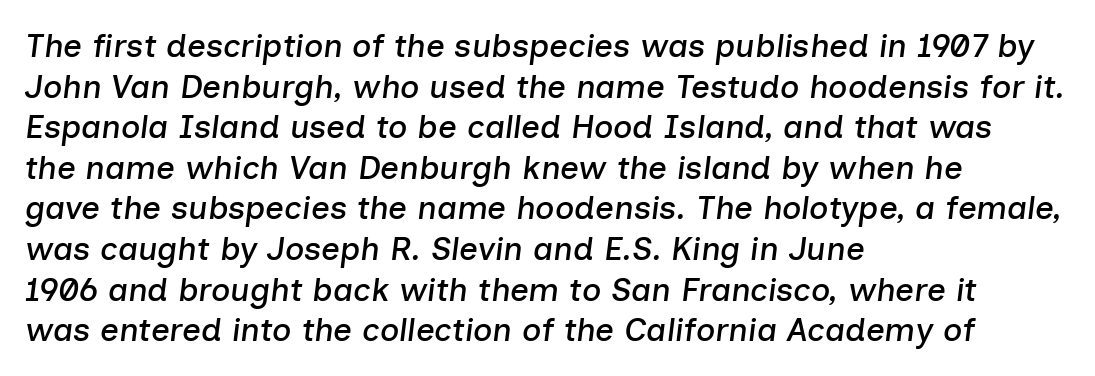
The words here are not underlined. This rendering uses left alignment, leaving the right contour irregular. An italicized treatment has been applied to the whole sample. Caption: standard tracking, unaltered. The face used here is proportionally spaced, like ordinary book or web type.
